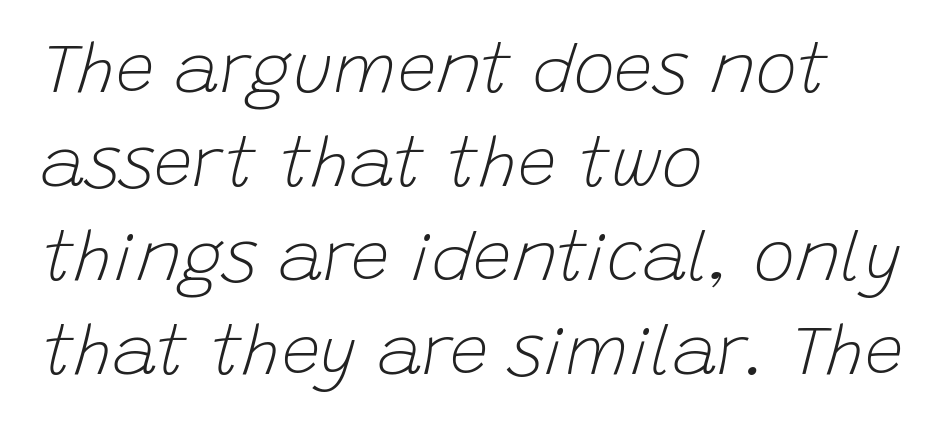
Q: Is the text bold? A: No.
Q: Is the text italic (slanted)? A: Yes, it leans right by about 15 degrees.
Q: Is the text underlined? A: No.
Q: How is the paragraph aligned? A: Left-aligned.
Q: Is the spacing between letters normal or unusually wide? A: Normal.
Q: Is the spacing between lines tight, normal or loose? A: Normal.
Q: Width (condensed, normal, or wide)? A: Normal.
Q: Stroke contrast? A: Low.
Q: x-height? A: Large.
Q: Monospaced? A: No.
